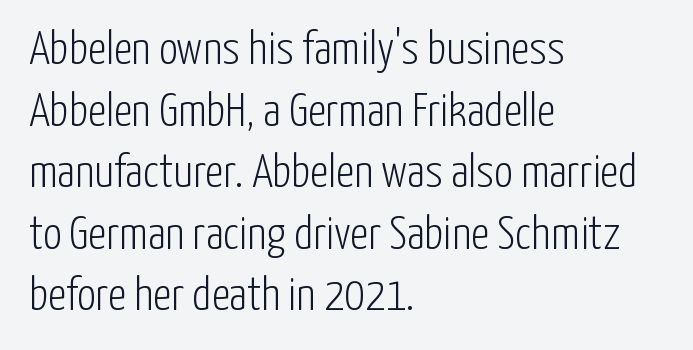
{"serif": "no", "italic": "no", "bold": "no", "weight": "light", "width": "condensed", "stroke_contrast": "low", "x_height": "medium", "monospaced": "no", "underline": "no", "align": "left", "line_spacing": "normal", "line_spacing_ratio": 1.31, "letter_spacing": "normal", "letter_spacing_em": 0.0, "glyph_px": 47}
